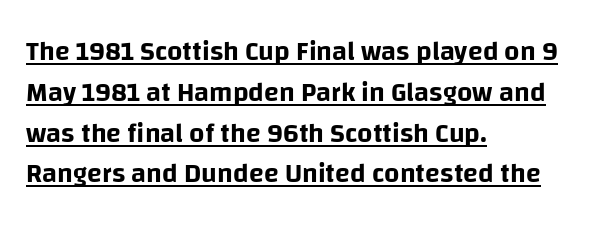
The image shows 27 px text type, upright; set left-aligned, normal line spacing (1.51x), normal letter spacing, underlined.
